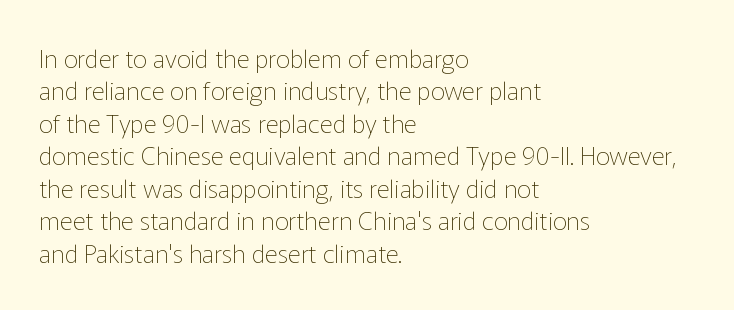
{"italic": "no", "bold": "no", "underline": "no", "align": "left", "line_spacing": "normal", "line_spacing_ratio": 1.3, "letter_spacing": "normal", "letter_spacing_em": 0.0, "glyph_px": 25}
